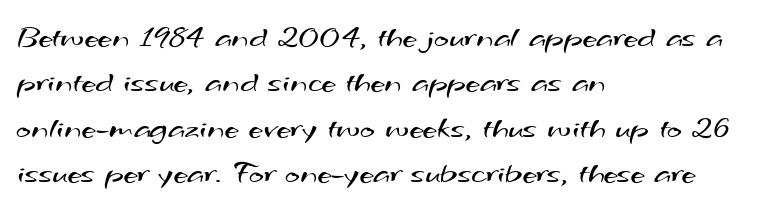
{"serif": "no", "bold": "no", "weight": "regular", "width": "wide", "stroke_contrast": "medium", "x_height": "small", "monospaced": "no", "underline": "no", "align": "left", "line_spacing": "normal", "line_spacing_ratio": 1.42, "letter_spacing": "normal", "letter_spacing_em": 0.0, "glyph_px": 32}
